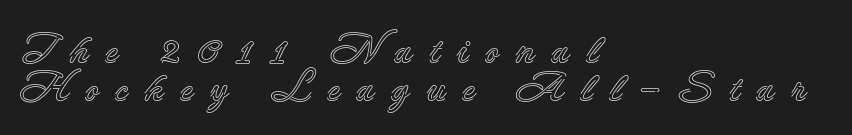
The image shows 40 px text type; set left-aligned, tight line spacing (0.96x), unusually wide letter spacing (+0.41 em), not underlined; a small x-height.
